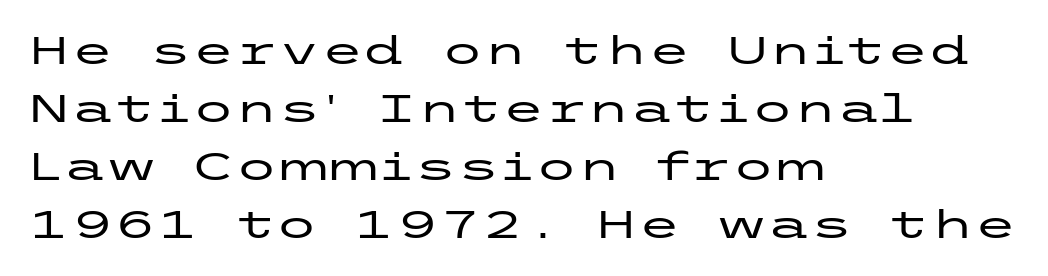
The image shows 39 px wide sans-serif type, upright; set left-aligned, normal line spacing (1.49x), normal letter spacing, not underlined; low stroke contrast and a medium x-height.
